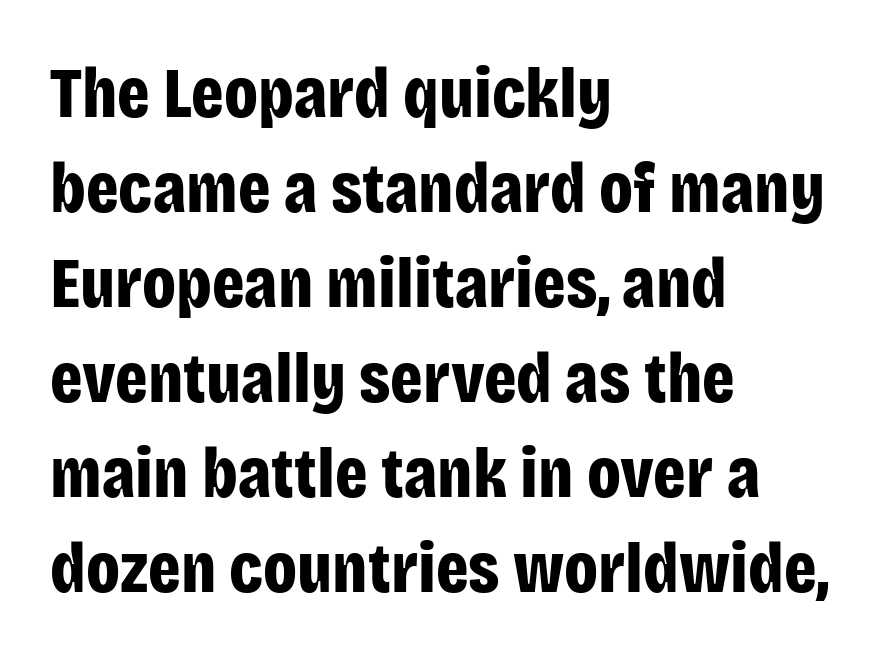
{"serif": "no", "italic": "no", "bold": "yes", "weight": "bold", "width": "condensed", "stroke_contrast": "low", "x_height": "large", "monospaced": "no", "underline": "no", "align": "left", "line_spacing": "normal", "line_spacing_ratio": 1.32, "letter_spacing": "normal", "letter_spacing_em": 0.0, "glyph_px": 72}
